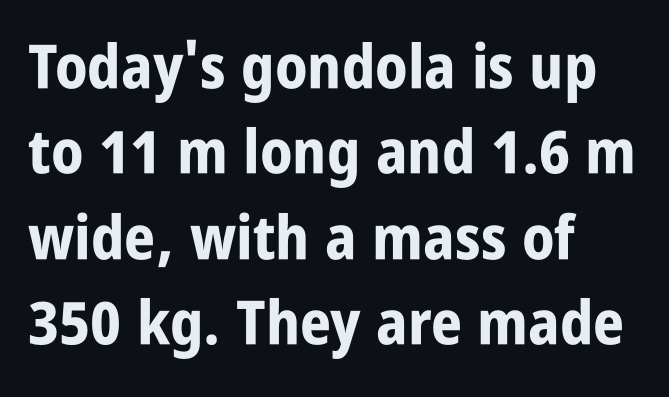
Q: Is the text bold? A: Yes.
Q: Is the text italic (slanted)? A: No, it is upright.
Q: Is the typeface a serif or a sans-serif typeface? A: Sans-serif.
Q: Is the text underlined? A: No.
Q: How is the paragraph aligned? A: Left-aligned.
Q: Is the spacing between letters normal or unusually wide? A: Normal.
Q: Is the spacing between lines tight, normal or loose? A: Normal.
Q: Width (condensed, normal, or wide)? A: Condensed.
Q: Stroke contrast? A: Low.
Q: x-height? A: Large.
Q: Monospaced? A: No.
